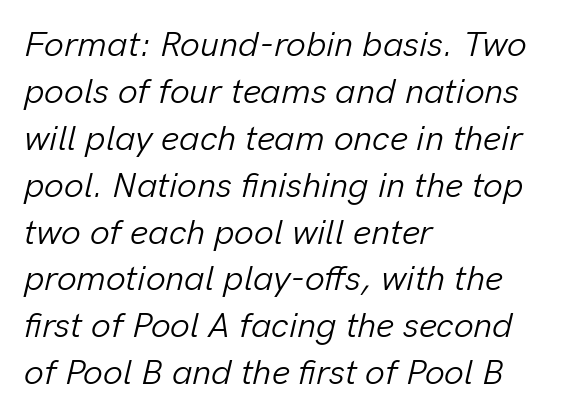
The zone under the glyphs is completely vacant. The letters look calm and open, with moderate or lighter stems. Proportional: the letters do not fall into vertical columns. The letters sit at their default tracking, neither squeezed nor spread. Regarding leading, the lines here are spaced in the standard way. Line starts are locked; line ends wander.
